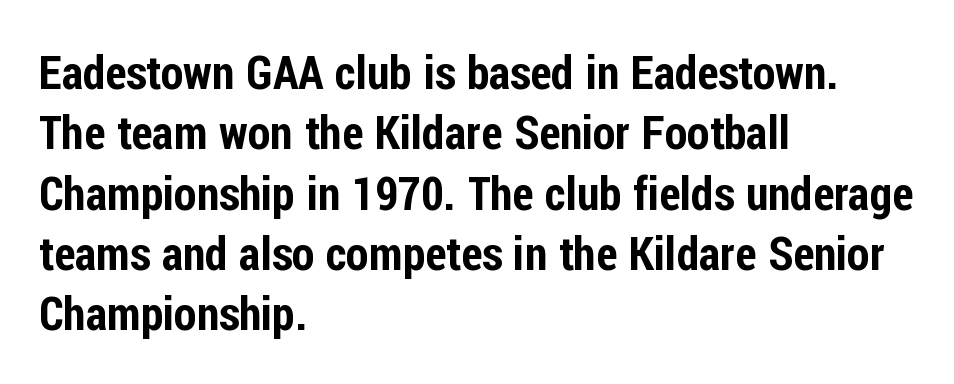
{"serif": "no", "italic": "no", "width": "condensed", "stroke_contrast": "low", "x_height": "medium", "monospaced": "no", "underline": "no", "align": "left", "line_spacing": "normal", "line_spacing_ratio": 1.31, "letter_spacing": "normal", "letter_spacing_em": 0.0, "glyph_px": 46}
